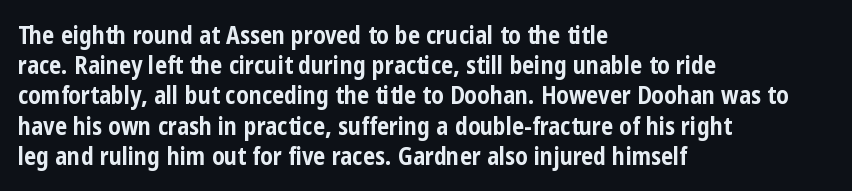
Q: Is the text bold? A: Yes.
Q: Is the text italic (slanted)? A: No, it is upright.
Q: Is the text underlined? A: No.
Q: How is the paragraph aligned? A: Left-aligned.
Q: Is the spacing between letters normal or unusually wide? A: Normal.
Q: Is the spacing between lines tight, normal or loose? A: Normal.
